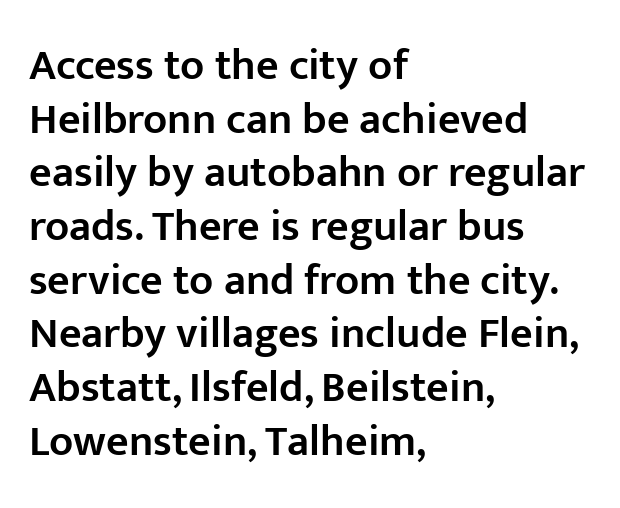
{"serif": "no", "italic": "no", "bold": "semi", "weight": "semibold", "width": "normal", "stroke_contrast": "low", "x_height": "medium", "monospaced": "no", "underline": "no", "align": "left", "line_spacing_ratio": 1.22, "letter_spacing": "normal", "letter_spacing_em": 0.0, "glyph_px": 44}
